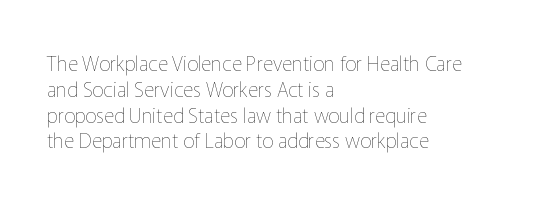
Interline gaps are of average width in this sample. Style check: upright. Tracking here is standard; glyphs follow each other at the usual distance. Stroke mass is kept to a normal reading level or below. Beneath every word, the page is bare. Leftover space on each line is placed entirely after the last word.
